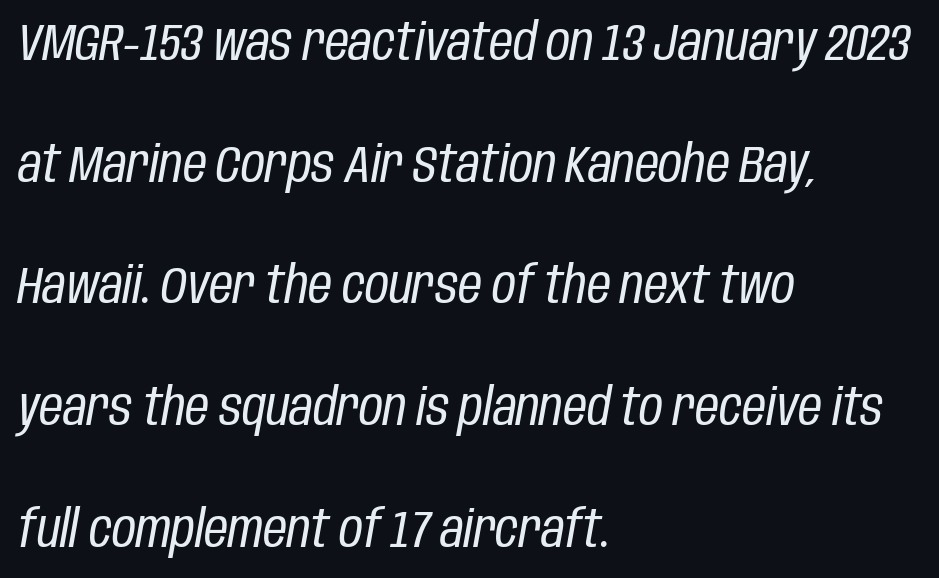
Q: Is the text bold? A: No.
Q: Is the text italic (slanted)? A: Yes, it leans right by about 10 degrees.
Q: Is the text underlined? A: No.
Q: How is the paragraph aligned? A: Left-aligned.
Q: Is the spacing between letters normal or unusually wide? A: Normal.
Q: Is the spacing between lines tight, normal or loose? A: Loose.
Q: Width (condensed, normal, or wide)? A: Condensed.
Q: Stroke contrast? A: Low.
Q: x-height? A: Large.
Q: Monospaced? A: No.
